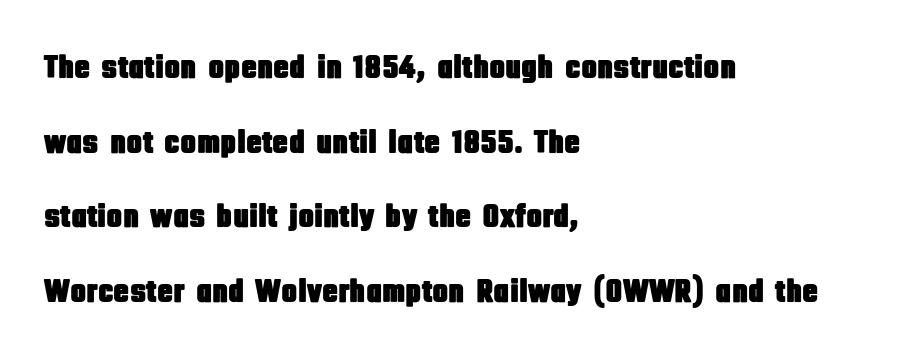
{"serif": "no", "italic": "no", "width": "condensed", "stroke_contrast": "low", "x_height": "large", "monospaced": "no", "underline": "no", "align": "left", "line_spacing": "loose", "line_spacing_ratio": 2.26, "letter_spacing": "normal", "letter_spacing_em": 0.0, "glyph_px": 33}
